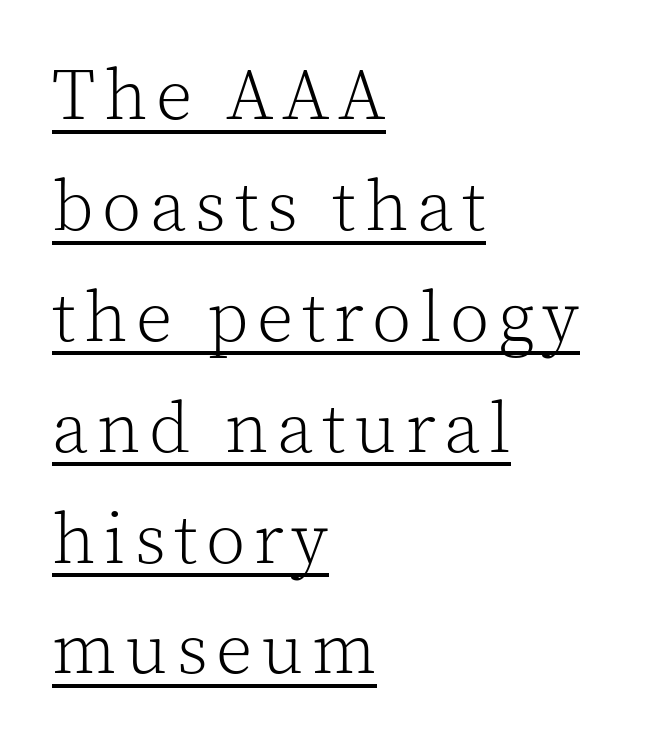
The image shows 72 px light serif type, upright; set left-aligned, normal line spacing (1.54x), underlined; a medium x-height.
